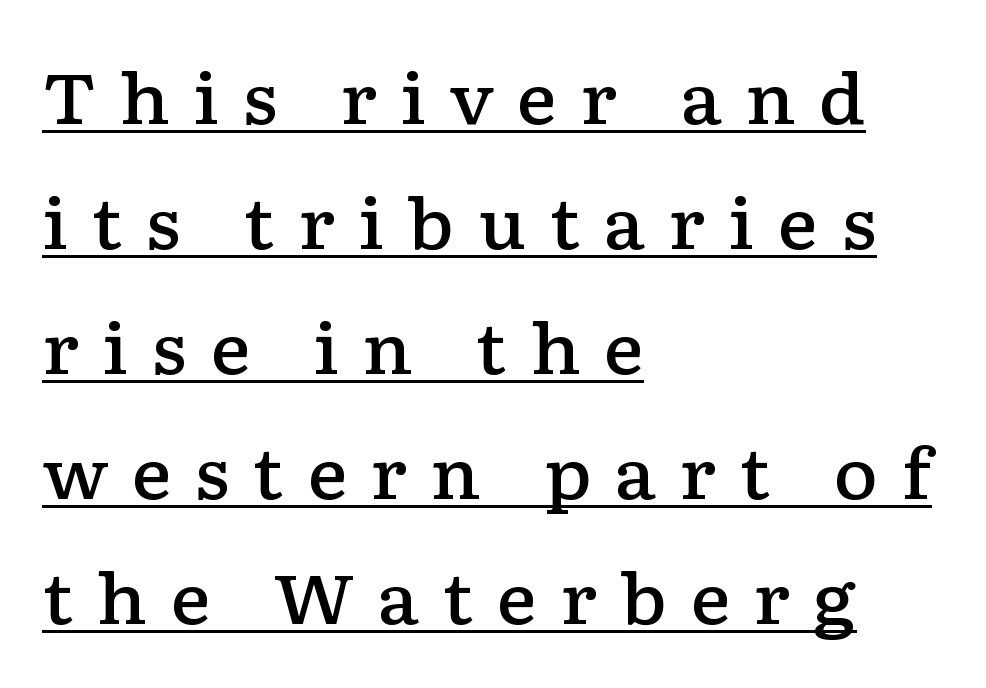
{"serif": "yes", "italic": "no", "bold": "semi", "weight": "semibold", "width": "wide", "stroke_contrast": "low", "x_height": "medium", "monospaced": "no", "underline": "yes", "align": "left", "line_spacing_ratio": 1.81, "letter_spacing": "wide", "letter_spacing_em": 0.33, "glyph_px": 69}
